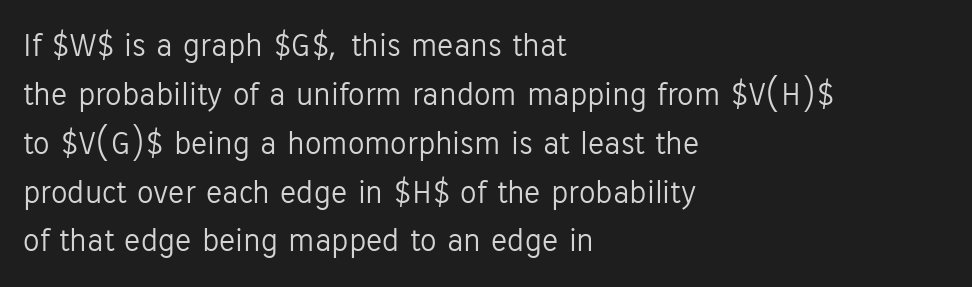
Q: Is the text bold? A: No.
Q: Is the text italic (slanted)? A: No, it is upright.
Q: Is the typeface a serif or a sans-serif typeface? A: Sans-serif.
Q: Is the text underlined? A: No.
Q: How is the paragraph aligned? A: Left-aligned.
Q: Is the spacing between letters normal or unusually wide? A: Normal.
Q: Is the spacing between lines tight, normal or loose? A: Normal.
Q: Width (condensed, normal, or wide)? A: Normal.
Q: Stroke contrast? A: Low.
Q: x-height? A: Medium.
Q: Monospaced? A: No.
